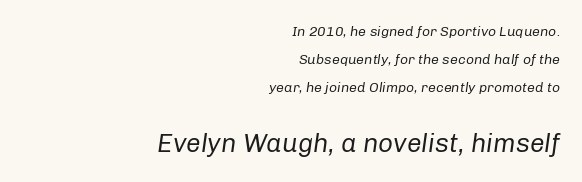
{"italic": "yes", "lean": "right", "slant_degrees": 8, "bold": "no", "underline": "no", "align": "right", "line_spacing": "loose", "line_spacing_ratio": 2.01, "letter_spacing": "normal", "letter_spacing_em": 0.0, "larger_block": "second", "size_ratio": 1.86, "glyph_px": 26}
